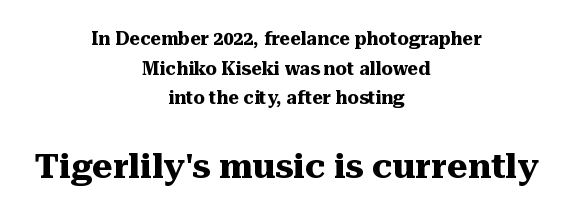
Q: Is the text bold? A: Yes.
Q: Is the text italic (slanted)? A: No, it is upright.
Q: Is the typeface a serif or a sans-serif typeface? A: Serif.
Q: Is the text underlined? A: No.
Q: How is the paragraph aligned? A: Centered.
Q: Is the spacing between letters normal or unusually wide? A: Normal.
Q: Is the spacing between lines tight, normal or loose? A: Normal.
Q: Which block of text is set in a larger size, the first (top) or the second (bottom)? A: The second (bottom) one.
Q: Width (condensed, normal, or wide)? A: Normal.
Q: Stroke contrast? A: Medium.
Q: x-height? A: Medium.
Q: Monospaced? A: No.
